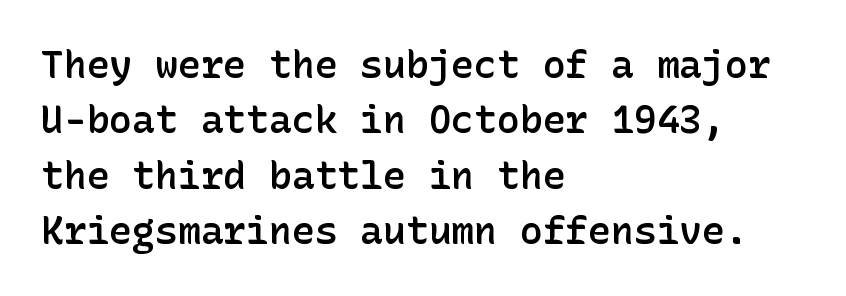
Q: Is the text bold? A: Semi-bold.
Q: Is the text italic (slanted)? A: No, it is upright.
Q: Is the typeface a serif or a sans-serif typeface? A: Sans-serif.
Q: Is the text underlined? A: No.
Q: How is the paragraph aligned? A: Left-aligned.
Q: Is the spacing between letters normal or unusually wide? A: Normal.
Q: Is the spacing between lines tight, normal or loose? A: Normal.
Q: Width (condensed, normal, or wide)? A: Normal.
Q: Stroke contrast? A: Low.
Q: x-height? A: Medium.
